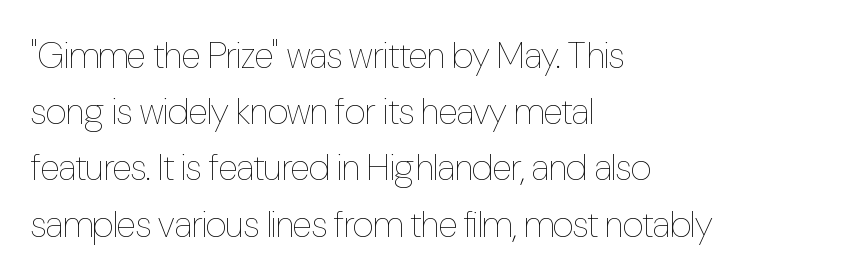
{"italic": "no", "bold": "no", "weight": "thin", "width": "condensed", "stroke_contrast": "low", "x_height": "medium", "monospaced": "no", "underline": "no", "align": "left", "line_spacing": "normal", "line_spacing_ratio": 1.52, "letter_spacing": "normal", "letter_spacing_em": 0.0, "glyph_px": 37}
